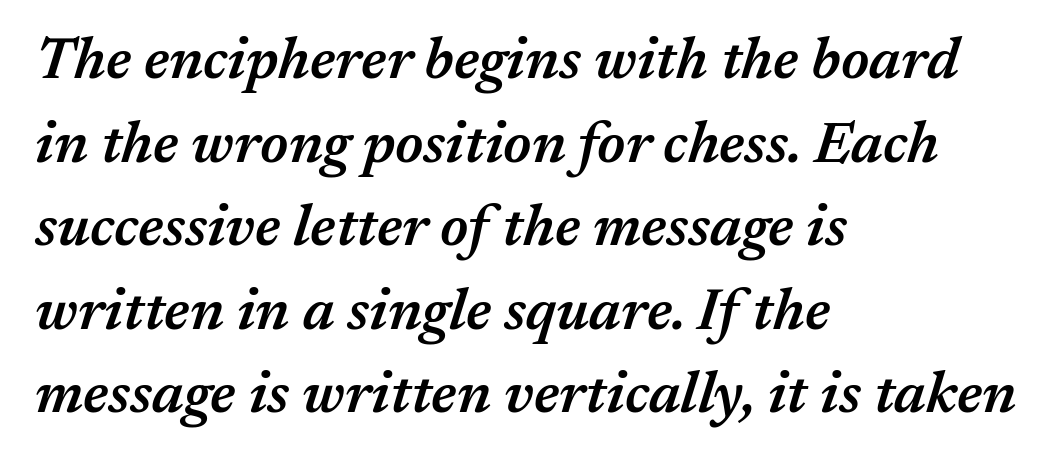
{"italic": "yes", "lean": "right", "slant_degrees": 17, "bold": "semi", "weight": "semibold", "width": "normal", "stroke_contrast": "medium", "x_height": "medium", "monospaced": "no", "underline": "no", "align": "left", "line_spacing": "normal", "line_spacing_ratio": 1.44, "letter_spacing": "normal", "letter_spacing_em": 0.0, "glyph_px": 58}
